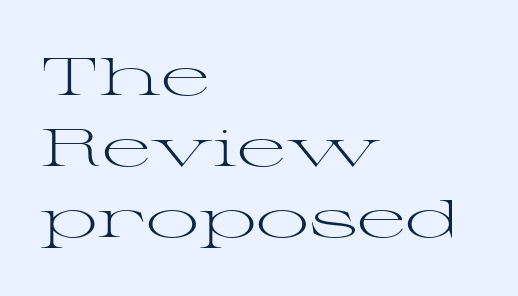
Q: Is the text bold? A: No.
Q: Is the text italic (slanted)? A: No, it is upright.
Q: Is the typeface a serif or a sans-serif typeface? A: Serif.
Q: Is the text underlined? A: No.
Q: How is the paragraph aligned? A: Left-aligned.
Q: Is the spacing between letters normal or unusually wide? A: Normal.
Q: Is the spacing between lines tight, normal or loose? A: Normal.
Q: Width (condensed, normal, or wide)? A: Wide.
Q: Stroke contrast? A: Medium.
Q: x-height? A: Medium.
Q: Monospaced? A: No.
